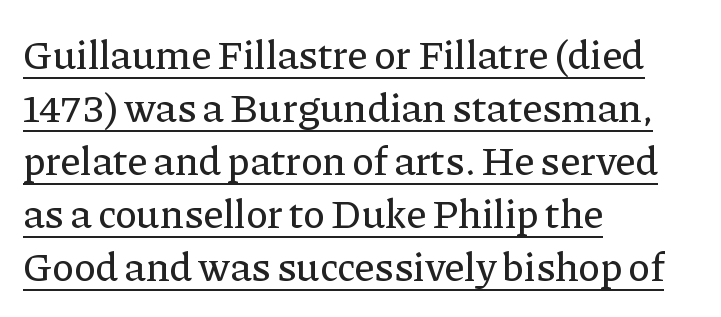
Compared with undecorated copy, this sample adds a rule below the words. Is there much room between lines? A standard amount, neither cramped nor airy. Each letter keeps its own natural width here, so spacing adapts to shape. Glyph-to-glyph distance matches everyday printed text. Italic: no, the glyphs are upright roman.
